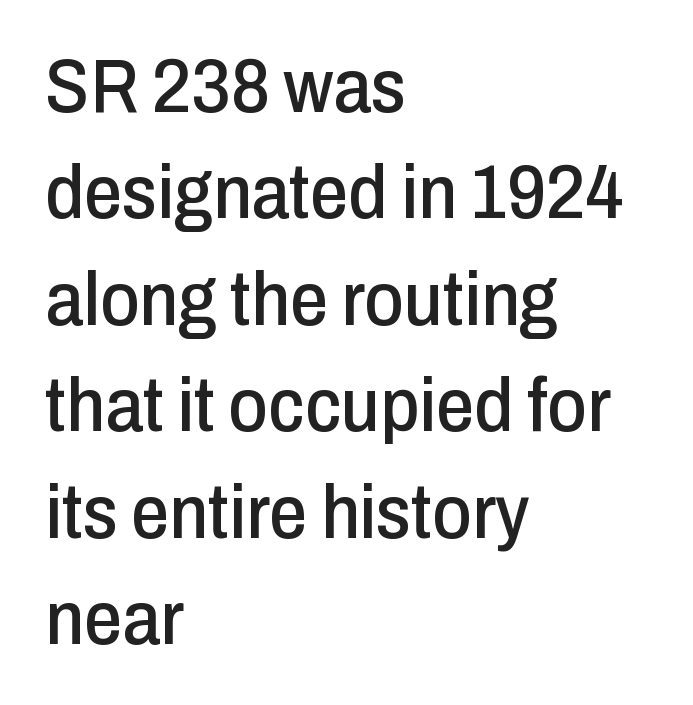
The paragraph shown leans on its left margin. The type is set solid horizontally, with unmodified tracking. Descenders are the only things crossing below the line. Horizontal bands of white between lines are of average thickness.
